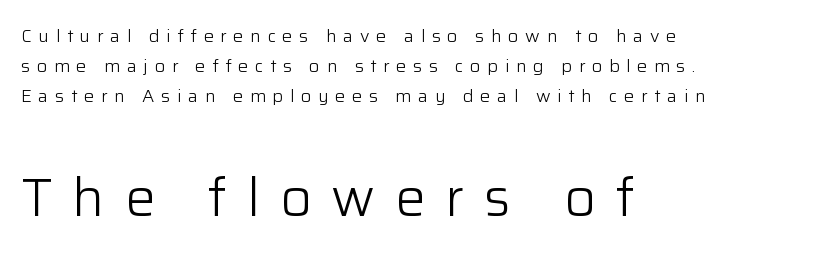
If you drew a line through each stem, it would be perfectly vertical. Each word looks stretched out because of the extra space between its letters. Unlike a traditional serif, this face leaves its strokes unadorned. Check under the words: just untouched page.
